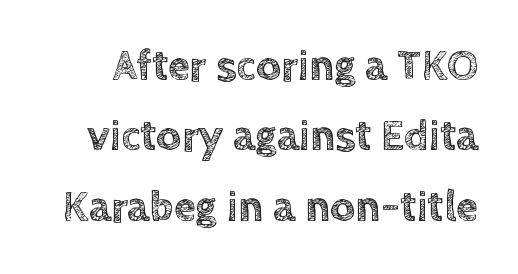
Spacing verdict: proportional, widths tailored to each character. Every stem runs plumb, perpendicular to the baseline. Inter-character spacing is left at the font's built-in metrics. One glance says typical: line gaps are just what's usual. Descenders hang freely into open space.
